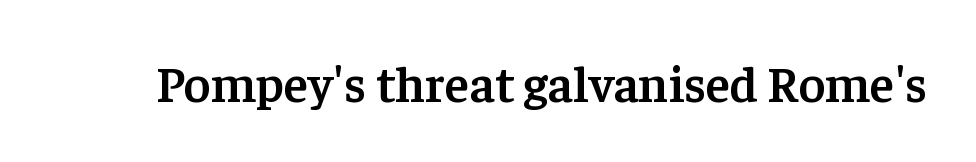
Q: Is the text bold? A: Semi-bold.
Q: Is the text italic (slanted)? A: No, it is upright.
Q: Is the typeface a serif or a sans-serif typeface? A: Serif.
Q: Is the text underlined? A: No.
Q: Is the spacing between letters normal or unusually wide? A: Normal.
Q: Width (condensed, normal, or wide)? A: Normal.
Q: Stroke contrast? A: Low.
Q: x-height? A: Medium.
Q: Monospaced? A: No.
